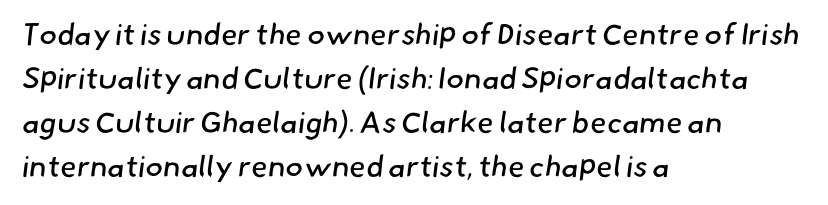
{"serif": "no", "bold": "no", "weight": "regular", "width": "normal", "stroke_contrast": "low", "x_height": "small", "monospaced": "no", "underline": "no", "align": "left", "line_spacing": "normal", "line_spacing_ratio": 1.47, "letter_spacing": "normal", "letter_spacing_em": 0.0, "glyph_px": 30}
